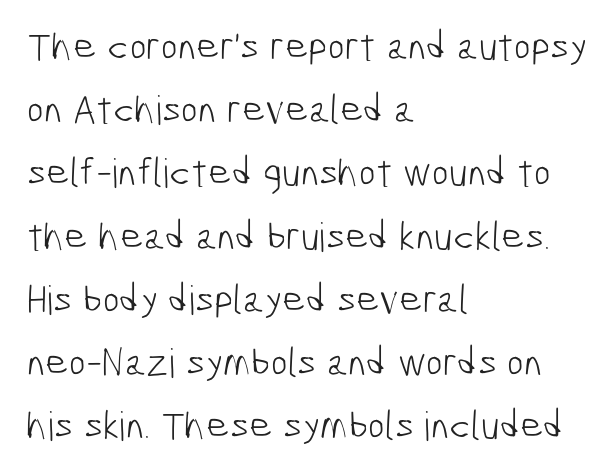
The image shows 40 px light, condensed sans-serif type; set left-aligned, normal line spacing (1.58x), normal letter spacing, not underlined; low stroke contrast and a medium x-height.
